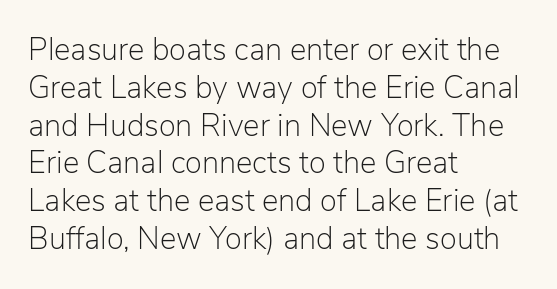
Q: Is the text bold? A: No.
Q: Is the text italic (slanted)? A: No, it is upright.
Q: Is the typeface a serif or a sans-serif typeface? A: Sans-serif.
Q: Is the text underlined? A: No.
Q: How is the paragraph aligned? A: Left-aligned.
Q: Is the spacing between letters normal or unusually wide? A: Normal.
Q: Width (condensed, normal, or wide)? A: Normal.
Q: Stroke contrast? A: Low.
Q: x-height? A: Medium.
Q: Monospaced? A: No.
